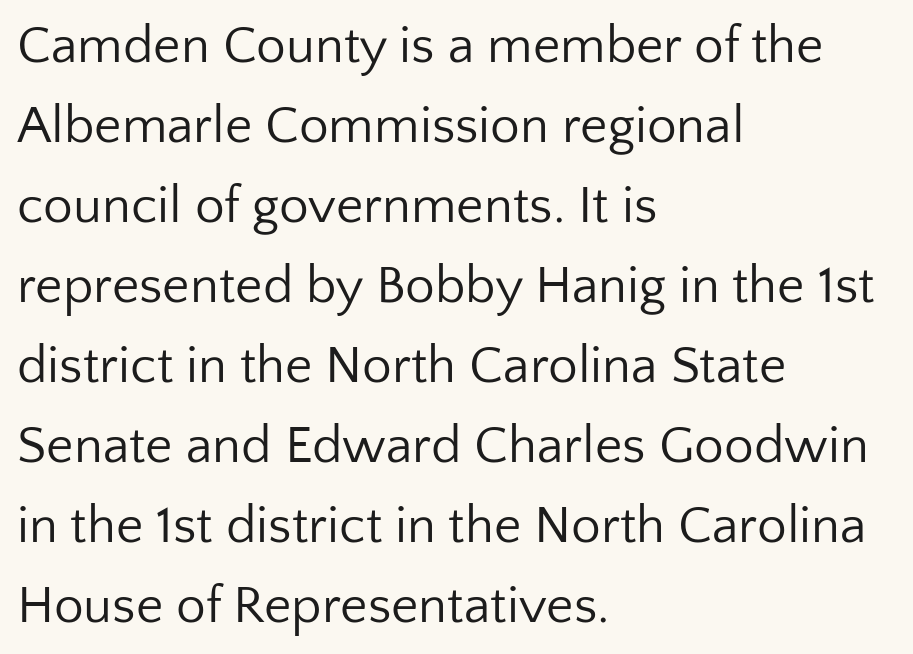
Q: Is the text bold? A: No.
Q: Is the text italic (slanted)? A: No, it is upright.
Q: Is the typeface a serif or a sans-serif typeface? A: Sans-serif.
Q: Is the text underlined? A: No.
Q: How is the paragraph aligned? A: Left-aligned.
Q: Is the spacing between letters normal or unusually wide? A: Normal.
Q: Is the spacing between lines tight, normal or loose? A: Normal.
Q: Width (condensed, normal, or wide)? A: Normal.
Q: Stroke contrast? A: Low.
Q: x-height? A: Medium.
Q: Monospaced? A: No.
